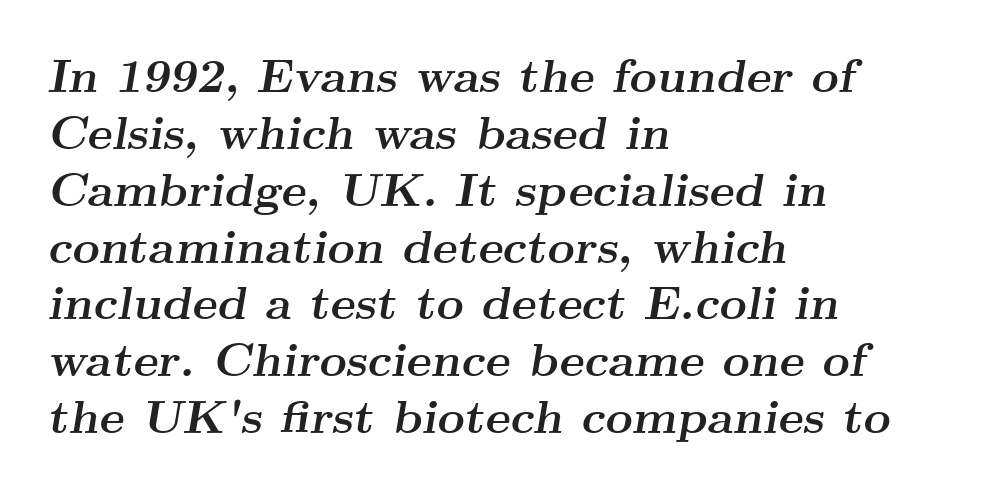
{"serif": "yes", "italic": "yes", "lean": "right", "slant_degrees": 9, "bold": "yes", "weight": "semibold", "width": "wide", "stroke_contrast": "medium", "x_height": "small", "monospaced": "no", "underline": "no", "align": "left", "line_spacing_ratio": 1.21, "letter_spacing": "normal", "letter_spacing_em": 0.0, "glyph_px": 47}
